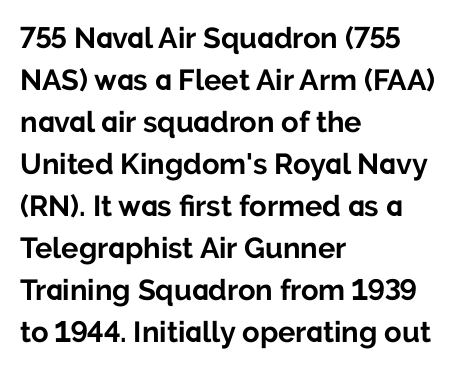
Q: Is the text bold? A: Yes.
Q: Is the text italic (slanted)? A: No, it is upright.
Q: Is the typeface a serif or a sans-serif typeface? A: Sans-serif.
Q: Is the text underlined? A: No.
Q: How is the paragraph aligned? A: Left-aligned.
Q: Is the spacing between letters normal or unusually wide? A: Normal.
Q: Is the spacing between lines tight, normal or loose? A: Normal.
Q: Width (condensed, normal, or wide)? A: Normal.
Q: Stroke contrast? A: Low.
Q: x-height? A: Medium.
Q: Monospaced? A: No.
